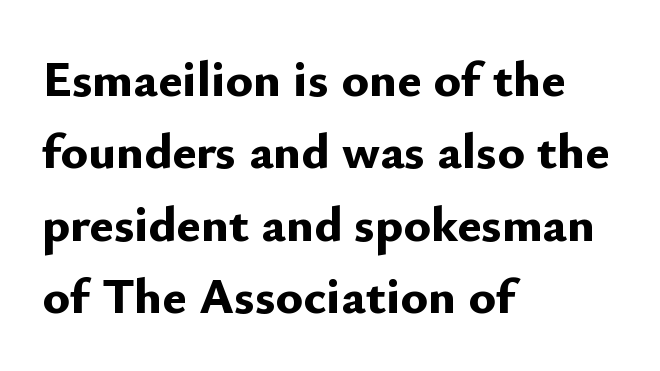
The image shows 51 px bold sans-serif type, upright; set left-aligned, normal line spacing (1.42x), normal letter spacing, not underlined; low stroke contrast and a small x-height.
